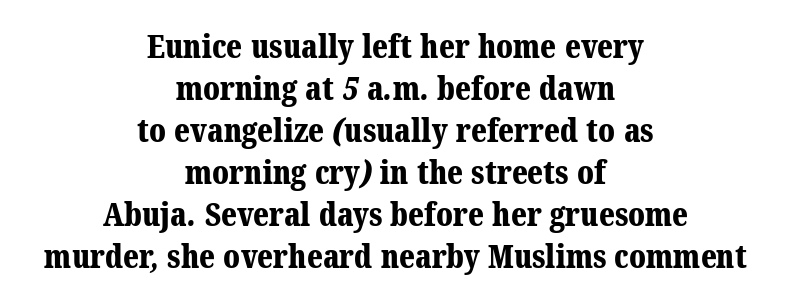
{"serif": "yes", "bold": "yes", "weight": "bold", "width": "normal", "stroke_contrast": "medium", "x_height": "medium", "monospaced": "no", "underline": "no", "align": "center", "line_spacing": "normal", "line_spacing_ratio": 1.31, "letter_spacing": "normal", "letter_spacing_em": 0.0, "glyph_px": 32}
